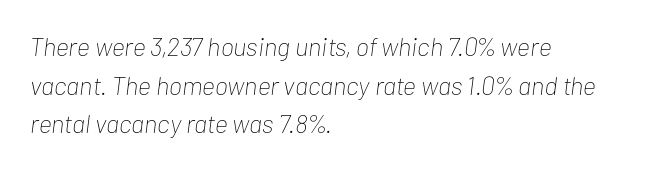
Underline: absent. Stroke mass is kept to a normal reading level or below. The lines sit at an ordinary, default distance from one another. Tracking value appears to be zero — textbook default spacing. The passage is arranged the way most books set body copy — flush left.
